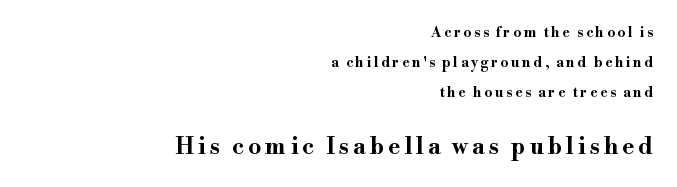
{"italic": "no", "bold": "yes", "underline": "no", "align": "right", "line_spacing": "loose", "line_spacing_ratio": 2.14, "larger_block": "second", "size_ratio": 1.64, "glyph_px": 23}
